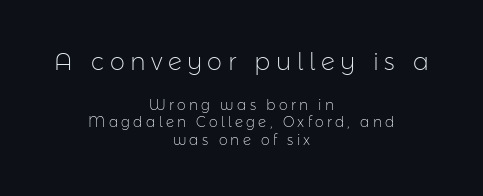
{"italic": "no", "bold": "no", "underline": "no", "align": "center", "line_spacing": "normal", "line_spacing_ratio": 1.27, "letter_spacing": "wide", "letter_spacing_em": 0.23, "larger_block": "first", "size_ratio": 1.71, "glyph_px": 24}
